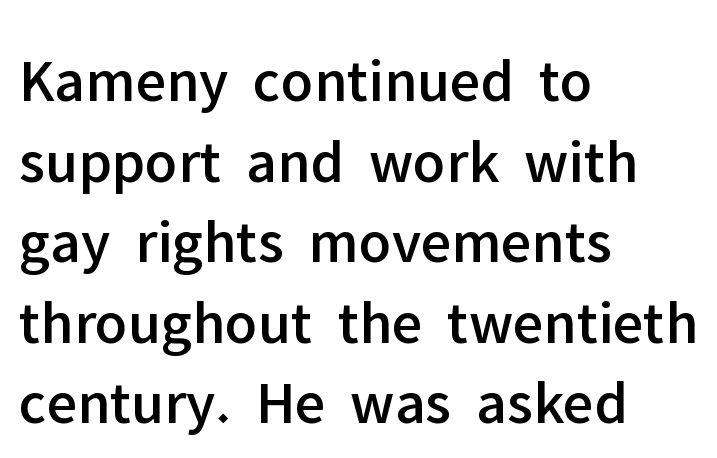
Q: Is the text italic (slanted)? A: No, it is upright.
Q: Is the typeface a serif or a sans-serif typeface? A: Sans-serif.
Q: Is the text underlined? A: No.
Q: How is the paragraph aligned? A: Left-aligned.
Q: Is the spacing between letters normal or unusually wide? A: Normal.
Q: Is the spacing between lines tight, normal or loose? A: Normal.
Q: Width (condensed, normal, or wide)? A: Normal.
Q: Stroke contrast? A: Low.
Q: x-height? A: Medium.
Q: Monospaced? A: No.
